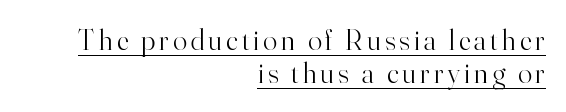
The image shows 29 px light serif type, upright; set right-aligned, tight line spacing (1.13x), underlined; high stroke contrast and a small x-height.
